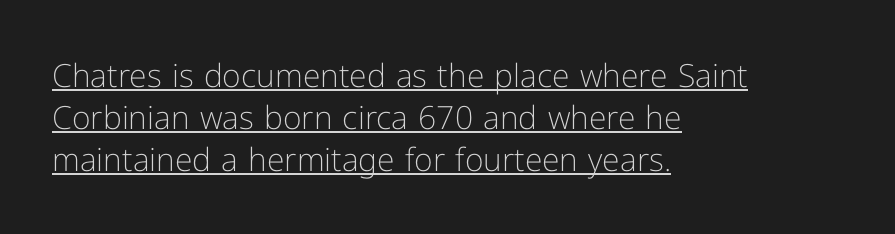
Q: Is the text bold? A: No.
Q: Is the text italic (slanted)? A: No, it is upright.
Q: Is the typeface a serif or a sans-serif typeface? A: Sans-serif.
Q: Is the text underlined? A: Yes.
Q: How is the paragraph aligned? A: Left-aligned.
Q: Is the spacing between letters normal or unusually wide? A: Normal.
Q: Is the spacing between lines tight, normal or loose? A: Normal.
Q: Width (condensed, normal, or wide)? A: Normal.
Q: Stroke contrast? A: Low.
Q: x-height? A: Medium.
Q: Monospaced? A: No.
